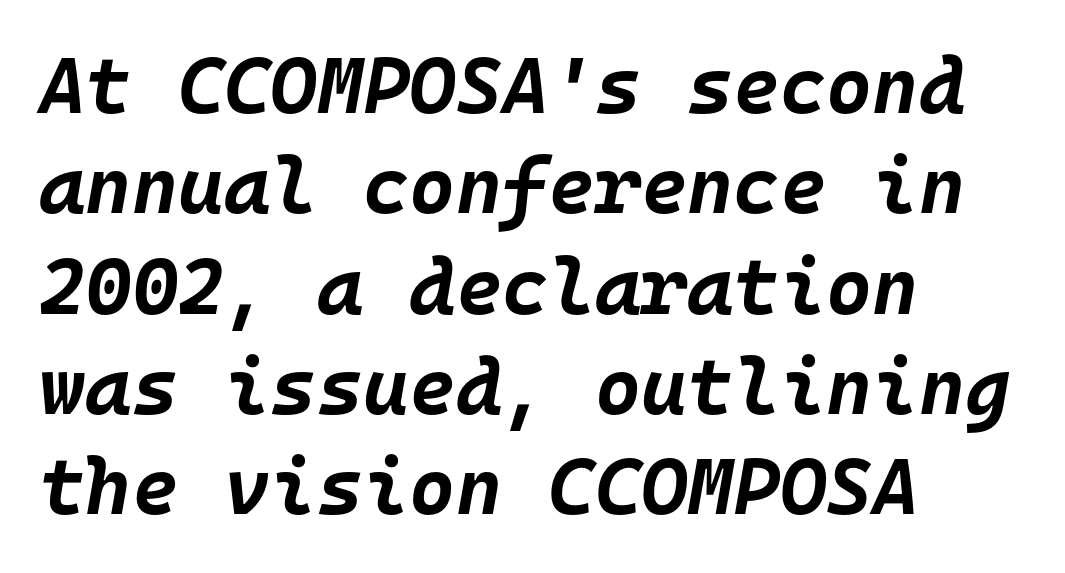
The image shows 79 px bold type, italic (leaning right), monospaced; set left-aligned, normal line spacing (1.27x), normal letter spacing, not underlined; low stroke contrast and a large x-height.
